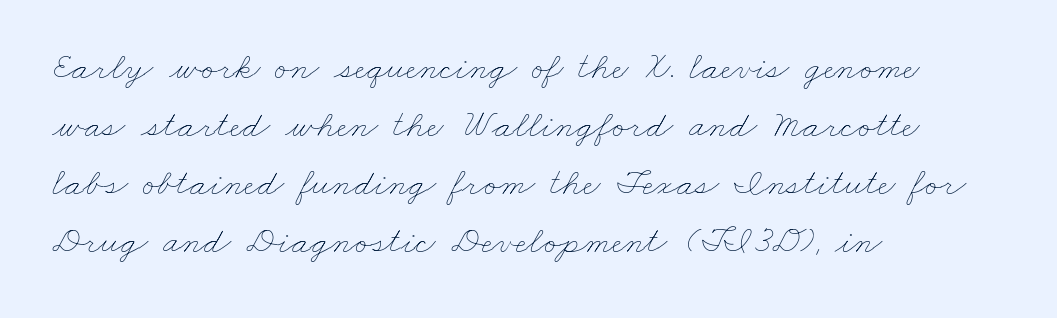
The image shows 38 px thin, wide type; set left-aligned, normal line spacing (1.53x), normal letter spacing, not underlined; low stroke contrast and a small x-height.
